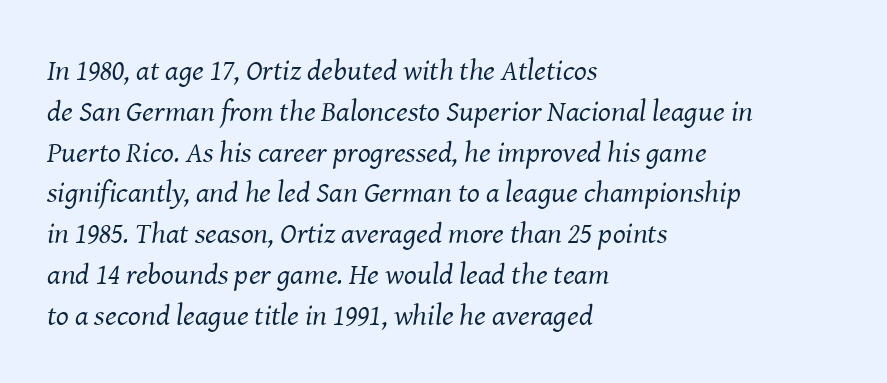
{"serif": "yes", "italic": "yes", "lean": "right", "slant_degrees": 8, "bold": "no", "weight": "regular", "width": "normal", "stroke_contrast": "medium", "x_height": "medium", "monospaced": "no", "underline": "no", "align": "left", "line_spacing": "normal", "line_spacing_ratio": 1.36, "letter_spacing": "normal", "letter_spacing_em": 0.0, "glyph_px": 30}
